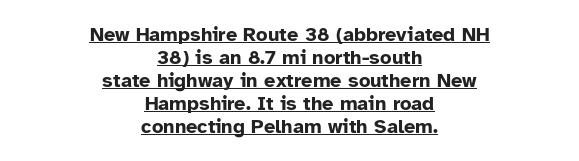
{"italic": "no", "bold": "yes", "underline": "yes", "align": "center", "line_spacing": "tight", "line_spacing_ratio": 1.15, "letter_spacing": "normal", "letter_spacing_em": 0.0, "glyph_px": 20}
